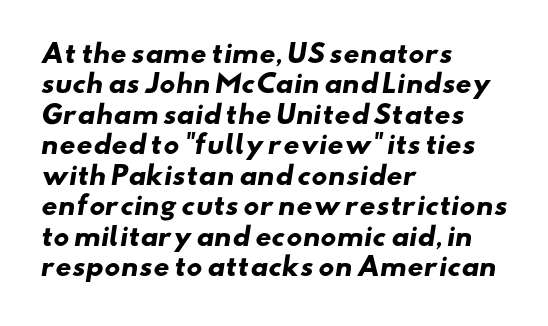
{"bold": "yes", "underline": "no", "align": "left", "line_spacing_ratio": 1.22, "letter_spacing": "normal", "letter_spacing_em": 0.0, "glyph_px": 25}
